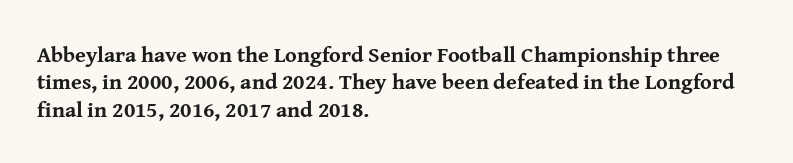
The image shows 22 px bold type, upright; set left-aligned, line spacing 1.24x, normal letter spacing, not underlined.
